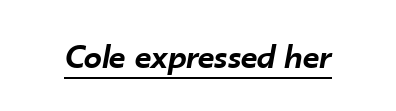
{"italic": "yes", "lean": "right", "slant_degrees": 10, "bold": "semi", "weight": "semibold", "width": "normal", "stroke_contrast": "low", "x_height": "small", "monospaced": "no", "underline": "yes", "letter_spacing": "normal", "letter_spacing_em": 0.0, "glyph_px": 36}
